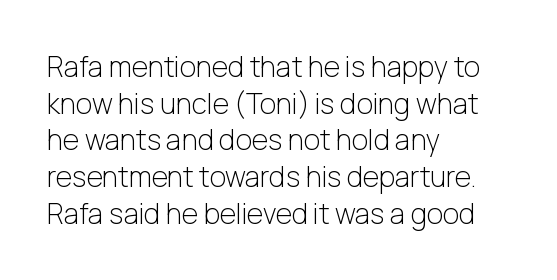
Nothing sits at the stroke ends, so this counts as sans-serif. Do the characters align in a grid? No, the font is proportional. Between one letter and the next there's only the usual sliver of space. Rendered with straight, roman letterforms. Glance below the letters and you will spot only blank space. Is this a heavy cut? Hardly; it is regular or lighter.
